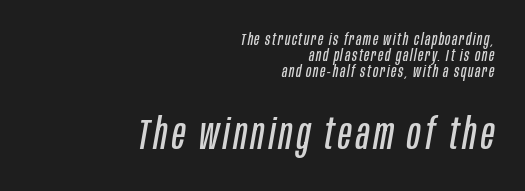
The image shows 43 px regular-weight, condensed type, italic (leaning right); set right-aligned, tight line spacing (0.95x), not underlined; the second (bottom) block is 2.53x larger; low stroke contrast and a large x-height.
